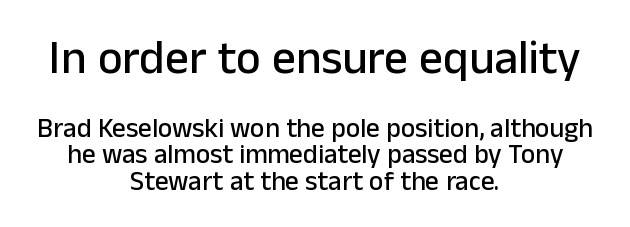
Q: Is the text italic (slanted)? A: No, it is upright.
Q: Is the typeface a serif or a sans-serif typeface? A: Sans-serif.
Q: Is the text underlined? A: No.
Q: How is the paragraph aligned? A: Centered.
Q: Is the spacing between letters normal or unusually wide? A: Normal.
Q: Is the spacing between lines tight, normal or loose? A: Tight.
Q: Which block of text is set in a larger size, the first (top) or the second (bottom)? A: The first (top) one.
Q: Width (condensed, normal, or wide)? A: Normal.
Q: Stroke contrast? A: Low.
Q: x-height? A: Medium.
Q: Monospaced? A: No.
